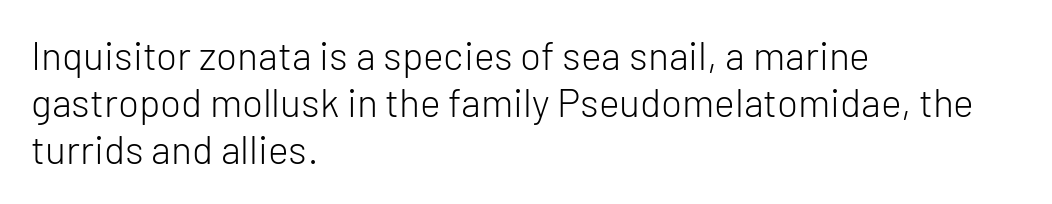
Q: Is the text bold? A: No.
Q: Is the text italic (slanted)? A: No, it is upright.
Q: Is the typeface a serif or a sans-serif typeface? A: Sans-serif.
Q: Is the text underlined? A: No.
Q: How is the paragraph aligned? A: Left-aligned.
Q: Is the spacing between letters normal or unusually wide? A: Normal.
Q: Width (condensed, normal, or wide)? A: Normal.
Q: Stroke contrast? A: Low.
Q: x-height? A: Medium.
Q: Monospaced? A: No.
